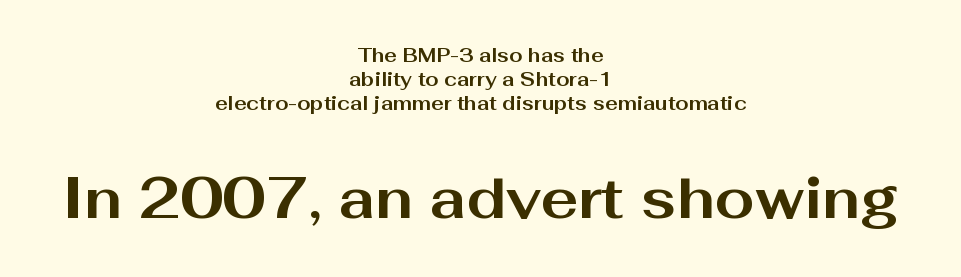
{"serif": "no", "italic": "no", "bold": "yes", "weight": "bold", "width": "wide", "stroke_contrast": "medium", "x_height": "medium", "monospaced": "no", "underline": "no", "align": "center", "line_spacing": "normal", "line_spacing_ratio": 1.27, "letter_spacing": "normal", "letter_spacing_em": 0.0, "larger_block": "second", "size_ratio": 3.0, "glyph_px": 57}
